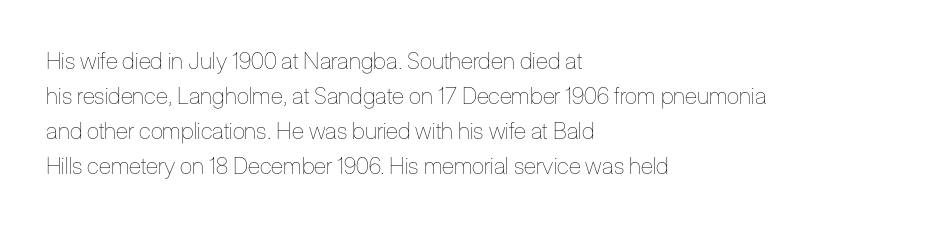
Weight: not bold — regular or lighter. The typesetter chose a ragged-right arrangement here. Each new line begins a customary step beneath the previous one. You could call the tracking neutral — neither tight nor loose. Only glyphs here, with clear space below each row. You can tell it's not italic because the verticals are truly vertical.
